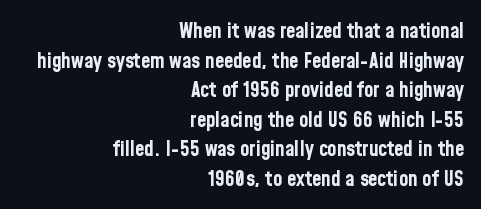
The image shows 21 px bold type, upright; set right-aligned, normal line spacing (1.41x), normal letter spacing, not underlined.
